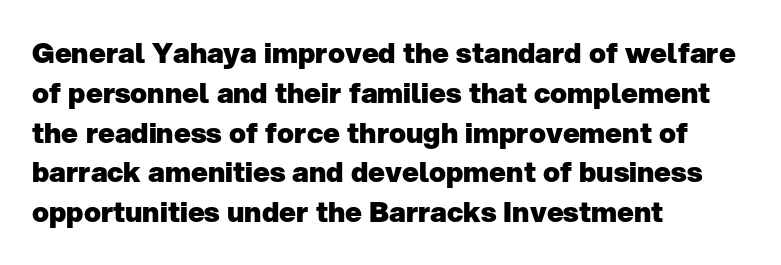
Q: Is the text bold? A: Yes.
Q: Is the text italic (slanted)? A: No, it is upright.
Q: Is the typeface a serif or a sans-serif typeface? A: Sans-serif.
Q: Is the text underlined? A: No.
Q: How is the paragraph aligned? A: Left-aligned.
Q: Is the spacing between letters normal or unusually wide? A: Normal.
Q: Is the spacing between lines tight, normal or loose? A: Normal.
Q: Width (condensed, normal, or wide)? A: Normal.
Q: Stroke contrast? A: Low.
Q: x-height? A: Medium.
Q: Monospaced? A: No.
